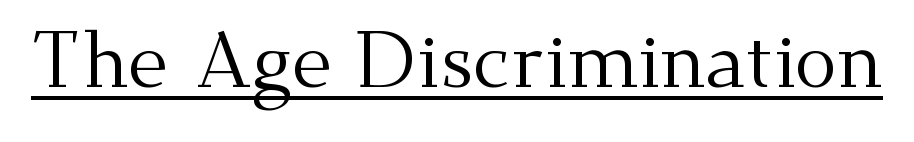
The image shows 79 px regular-weight serif type, upright; set normal letter spacing, underlined; medium stroke contrast and a small x-height.
